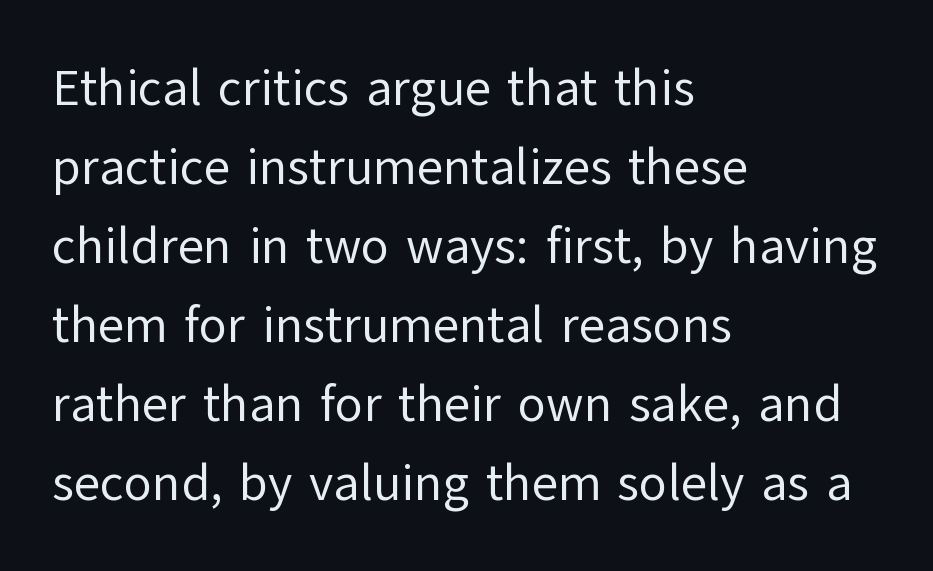
Q: Is the text bold? A: No.
Q: Is the text italic (slanted)? A: No, it is upright.
Q: Is the typeface a serif or a sans-serif typeface? A: Sans-serif.
Q: Is the text underlined? A: No.
Q: How is the paragraph aligned? A: Left-aligned.
Q: Is the spacing between letters normal or unusually wide? A: Normal.
Q: Is the spacing between lines tight, normal or loose? A: Normal.
Q: Width (condensed, normal, or wide)? A: Normal.
Q: Stroke contrast? A: Low.
Q: x-height? A: Medium.
Q: Monospaced? A: No.
